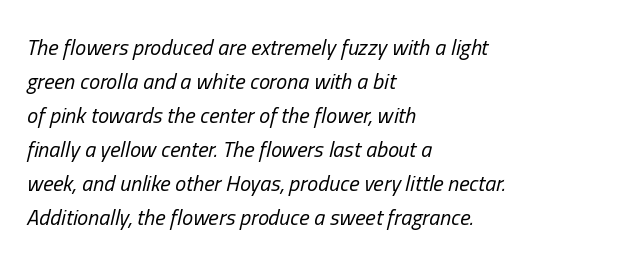
Looking at the ascenders, they clearly lean. The foot of each line stays bare and open. No heavy texture on the line: the type isn't bold. In terms of letterspacing, this is plain default setting. Normally led — the rows are evenly, conventionally spaced. A classic flush-left, rag-right setting is used for this passage.
